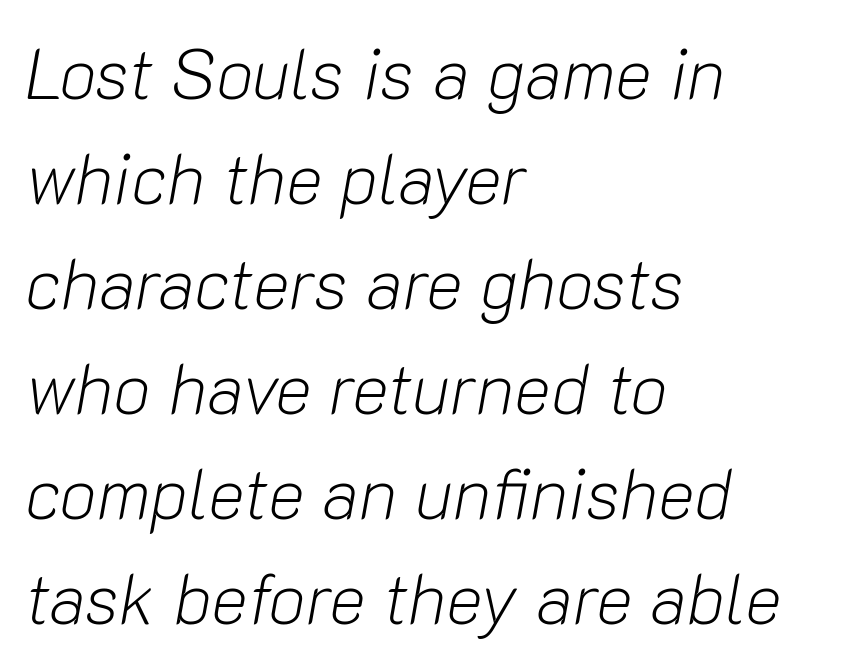
{"italic": "yes", "lean": "right", "slant_degrees": 10, "bold": "no", "weight": "light", "width": "normal", "stroke_contrast": "low", "x_height": "medium", "monospaced": "no", "underline": "no", "align": "left", "line_spacing": "normal", "line_spacing_ratio": 1.5, "letter_spacing": "normal", "letter_spacing_em": 0.0, "glyph_px": 70}
